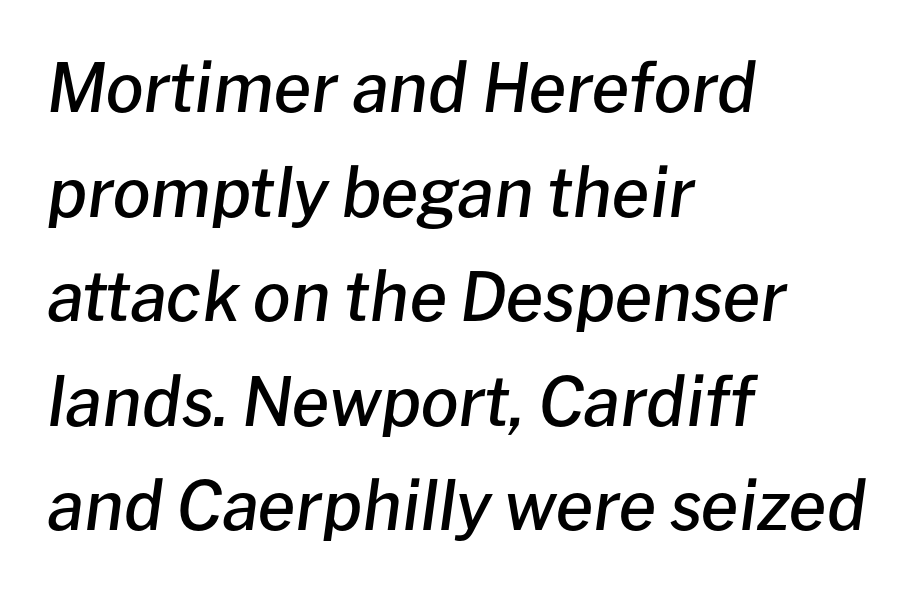
Q: Is the text bold? A: Semi-bold.
Q: Is the text italic (slanted)? A: Yes, it leans right by about 8 degrees.
Q: Is the text underlined? A: No.
Q: How is the paragraph aligned? A: Left-aligned.
Q: Is the spacing between letters normal or unusually wide? A: Normal.
Q: Is the spacing between lines tight, normal or loose? A: Normal.
Q: Width (condensed, normal, or wide)? A: Normal.
Q: Stroke contrast? A: Low.
Q: x-height? A: Medium.
Q: Monospaced? A: No.
